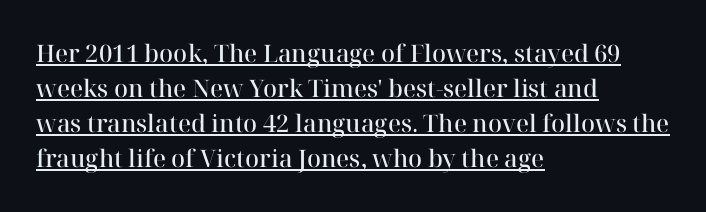
In designer terms, the underline attribute is active on this setting. A student would call this left alignment; a typographer would say flush left, rag right. Line spacing here is normal. This is the in-between weight designers call semibold or demi. Nobody touched the tracking dial on this one. Upright lettering throughout.
